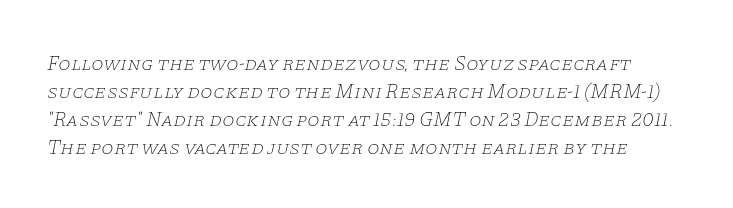
Descender tails drop into unmarked territory. The font is comparable to plain body text, perhaps lighter. Vertically, the passage feels balanced, rows spaced as you'd expect. Characters follow at the spacing the type designer built in. There's an unmistakable incline to the writing here.
